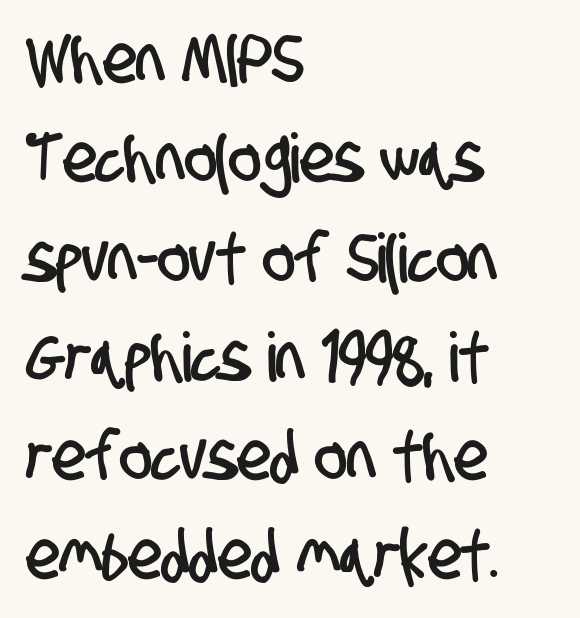
Q: Is the typeface a serif or a sans-serif typeface? A: Sans-serif.
Q: Is the text underlined? A: No.
Q: How is the paragraph aligned? A: Left-aligned.
Q: Is the spacing between letters normal or unusually wide? A: Normal.
Q: Is the spacing between lines tight, normal or loose? A: Normal.
Q: Width (condensed, normal, or wide)? A: Condensed.
Q: Stroke contrast? A: Low.
Q: x-height? A: Large.
Q: Monospaced? A: No.
